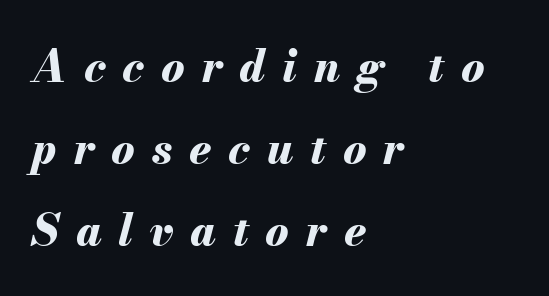
Q: Is the text bold? A: Yes.
Q: Is the text italic (slanted)? A: Yes, it leans right by about 13 degrees.
Q: Is the text underlined? A: No.
Q: How is the paragraph aligned? A: Left-aligned.
Q: Is the spacing between letters normal or unusually wide? A: Unusually wide.
Q: Width (condensed, normal, or wide)? A: Normal.
Q: Stroke contrast? A: Medium.
Q: x-height? A: Small.
Q: Monospaced? A: No.
